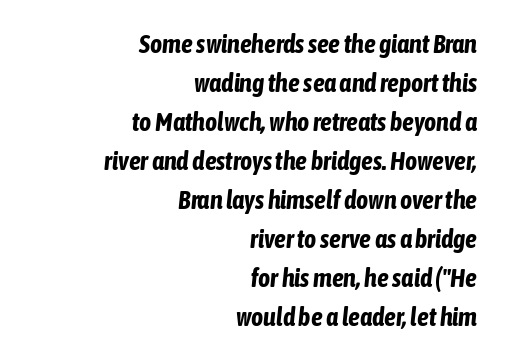
The image shows 26 px bold type, italic (leaning right); set right-aligned, normal line spacing (1.5x), normal letter spacing, not underlined.
